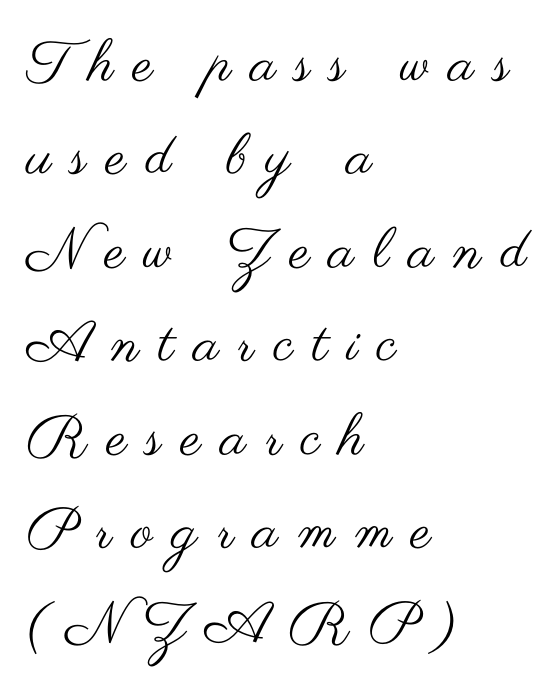
Q: Is the text bold? A: No.
Q: Is the text italic (slanted)? A: Yes.
Q: Is the typeface a serif or a sans-serif typeface? A: Sans-serif.
Q: Is the text underlined? A: No.
Q: How is the paragraph aligned? A: Left-aligned.
Q: Is the spacing between letters normal or unusually wide? A: Unusually wide.
Q: Is the spacing between lines tight, normal or loose? A: Normal.
Q: Width (condensed, normal, or wide)? A: Wide.
Q: Stroke contrast? A: Medium.
Q: x-height? A: Small.
Q: Monospaced? A: No.
